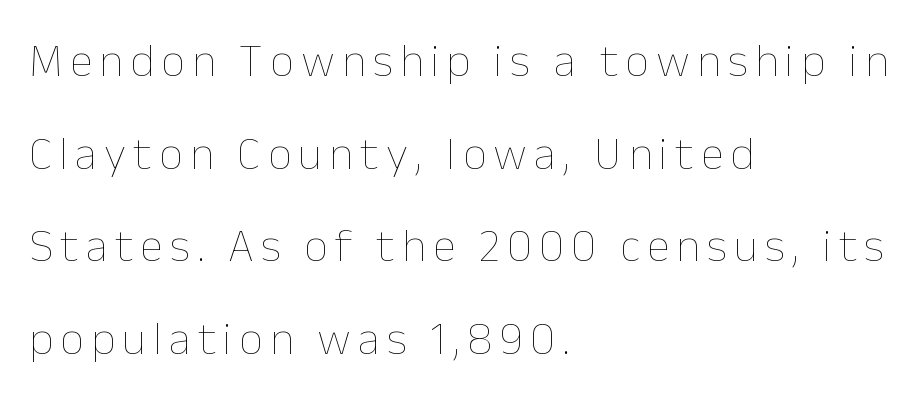
{"italic": "no", "bold": "no", "weight": "thin", "width": "normal", "stroke_contrast": "low", "x_height": "medium", "monospaced": "no", "underline": "no", "align": "left", "line_spacing": "loose", "line_spacing_ratio": 1.97, "glyph_px": 47}
